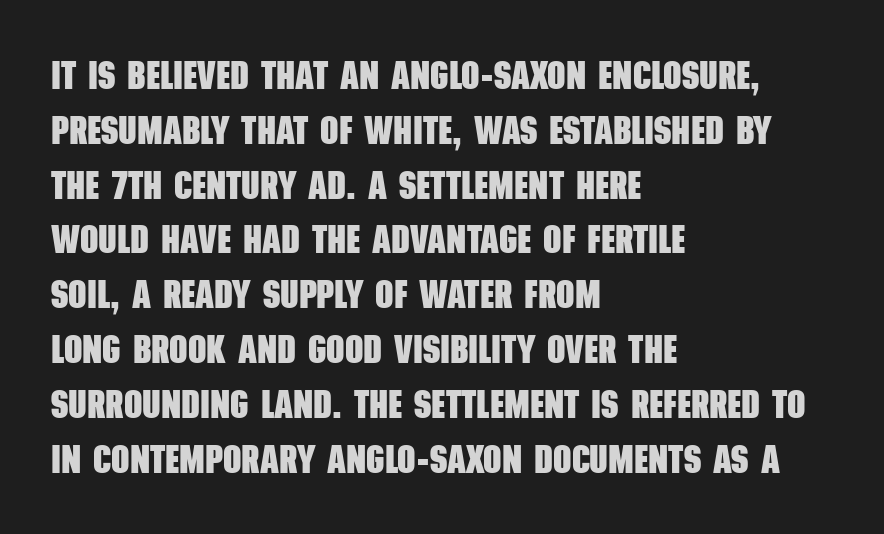
The image shows 40 px heavy, condensed sans-serif type; set left-aligned, normal line spacing (1.37x), normal letter spacing, not underlined; low stroke contrast and a large x-height.
